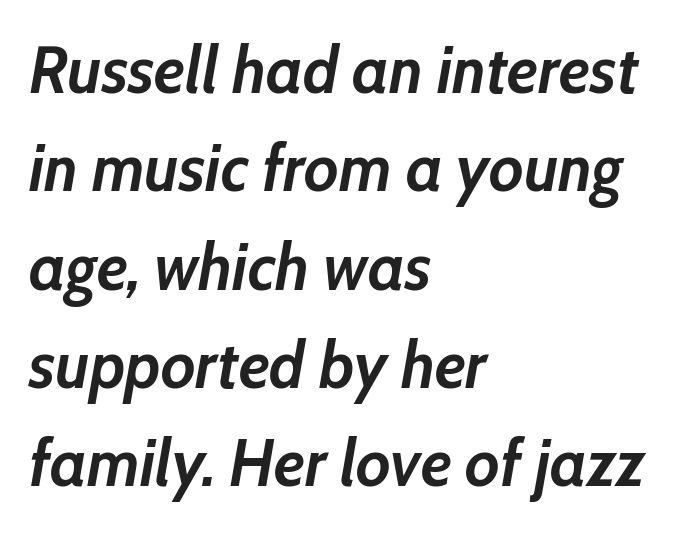
The image shows 66 px semibold type, italic (leaning right); set left-aligned, normal line spacing (1.49x), normal letter spacing, not underlined; low stroke contrast and a medium x-height.
